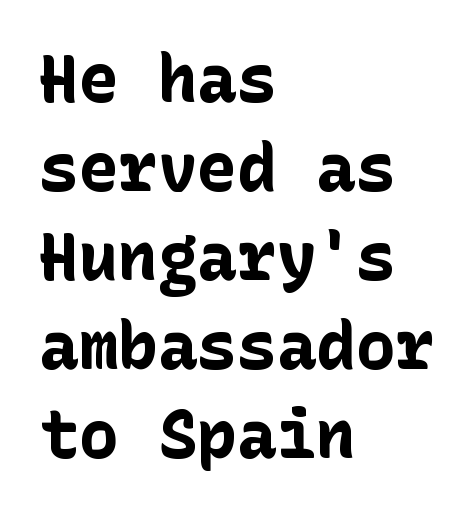
This rendering uses left alignment, leaving the right contour irregular. The space beneath each line is pristine and unruled. Short note: letters normally spaced. The text was rendered using a sans face with plain stroke endings. Students, this is bold: see how much ink each stroke carries.
